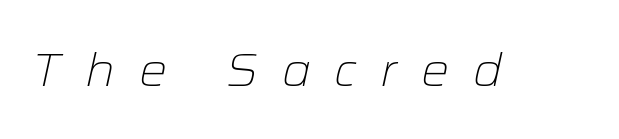
Q: Is the text bold? A: No.
Q: Is the text italic (slanted)? A: Yes, it leans right by about 12 degrees.
Q: Is the text underlined? A: No.
Q: Is the spacing between letters normal or unusually wide? A: Unusually wide.
Q: Width (condensed, normal, or wide)? A: Normal.
Q: Stroke contrast? A: Low.
Q: x-height? A: Medium.
Q: Monospaced? A: No.
